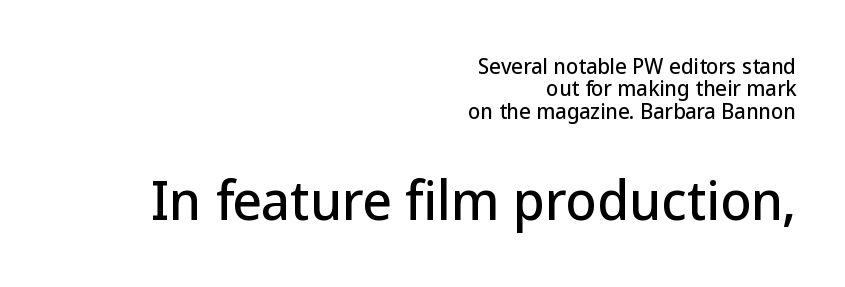
Students, observe: this is what under-led, compact text looks like. Look at the tracking — it's just the regular setting, nothing added. Every character sits straight up, as roman type does. Caption: multi-line text, flush right, ragged left. Check the space under the baseline: it is left empty. These lines are rendered in a variable-pitch font.
